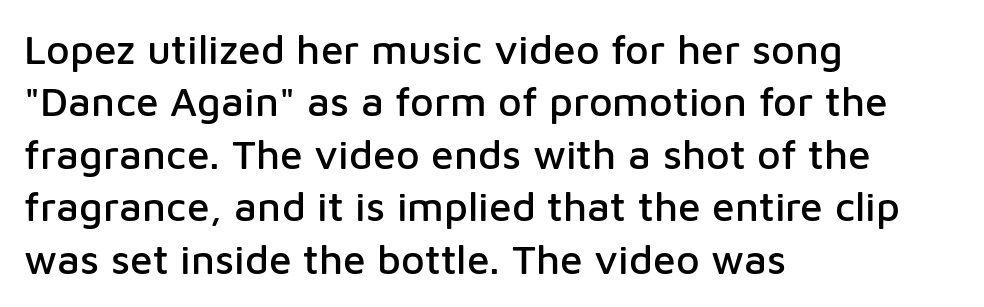
The image shows 41 px sans-serif type, upright; set left-aligned, normal line spacing (1.28x), normal letter spacing, not underlined; low stroke contrast and a medium x-height.
